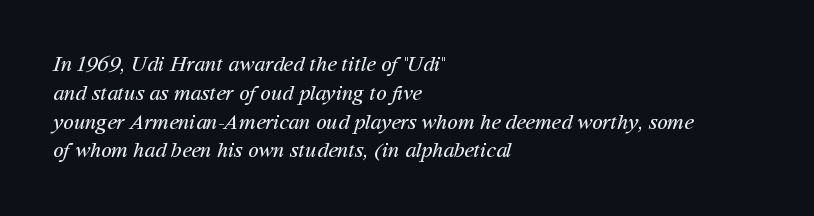
The image shows 22 px text type; set left-aligned, normal line spacing (1.31x), normal letter spacing, not underlined.
